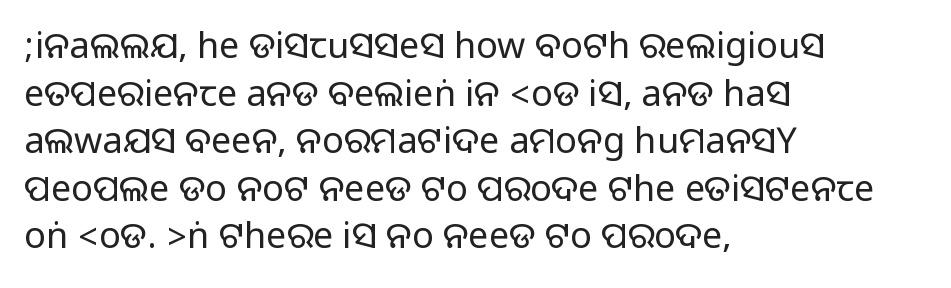
Q: Is the text italic (slanted)? A: No, it is upright.
Q: Is the typeface a serif or a sans-serif typeface? A: Sans-serif.
Q: Is the text underlined? A: No.
Q: How is the paragraph aligned? A: Left-aligned.
Q: Is the spacing between letters normal or unusually wide? A: Normal.
Q: Is the spacing between lines tight, normal or loose? A: Normal.
Q: Width (condensed, normal, or wide)? A: Normal.
Q: Stroke contrast? A: Medium.
Q: Monospaced? A: No.
